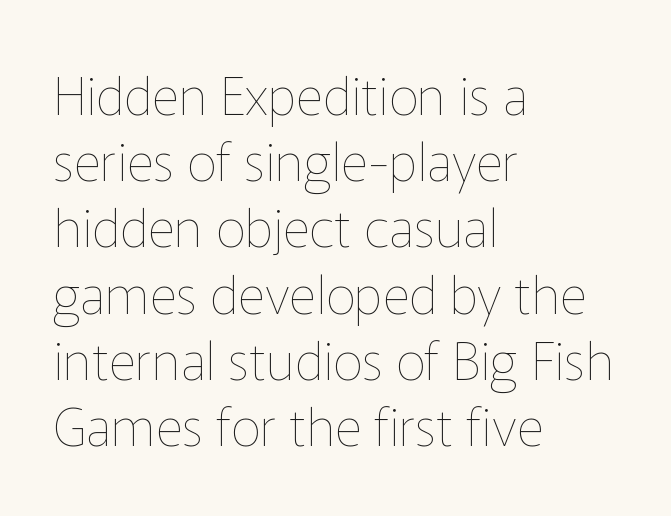
Q: Is the text bold? A: No.
Q: Is the text italic (slanted)? A: No, it is upright.
Q: Is the text underlined? A: No.
Q: How is the paragraph aligned? A: Left-aligned.
Q: Is the spacing between letters normal or unusually wide? A: Normal.
Q: Is the spacing between lines tight, normal or loose? A: Normal.
Q: Width (condensed, normal, or wide)? A: Normal.
Q: Stroke contrast? A: Low.
Q: x-height? A: Medium.
Q: Monospaced? A: No.
